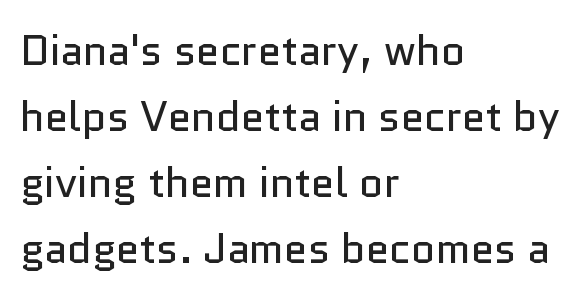
The image shows 42 px regular-weight sans-serif type, upright; set left-aligned, normal line spacing (1.57x), normal letter spacing, not underlined; low stroke contrast and a medium x-height.
